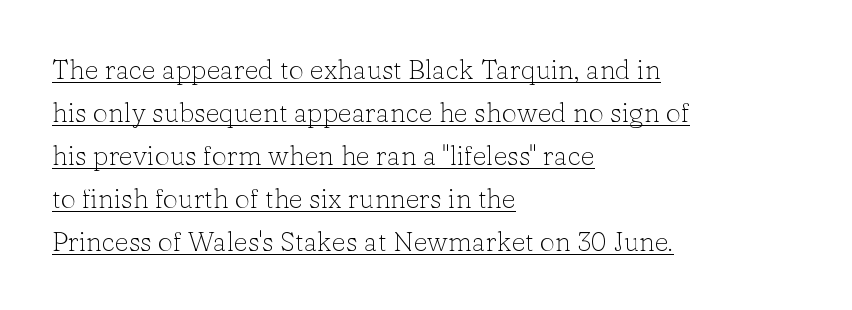
The face used here is rendered with its standard letterfit. Which margin do the lines hug? The left one — the right edge is uneven. The words here are underlined. The leading is moderate, giving the passage an even texture. It's the straight-up-and-down kind of type. The weight tops out at a normal text grade.
